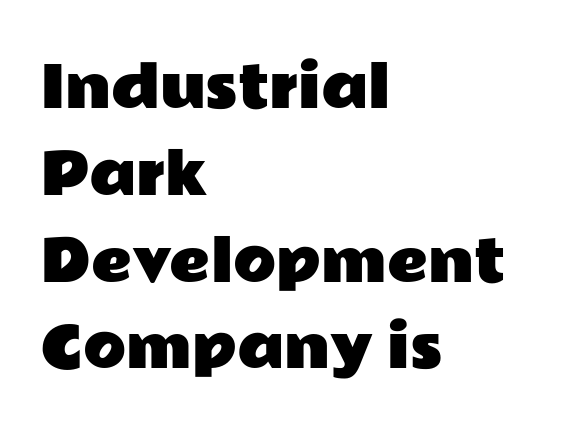
The image shows 56 px wide sans-serif type, upright; set left-aligned, normal line spacing (1.55x), normal letter spacing, not underlined; low stroke contrast and a medium x-height.
